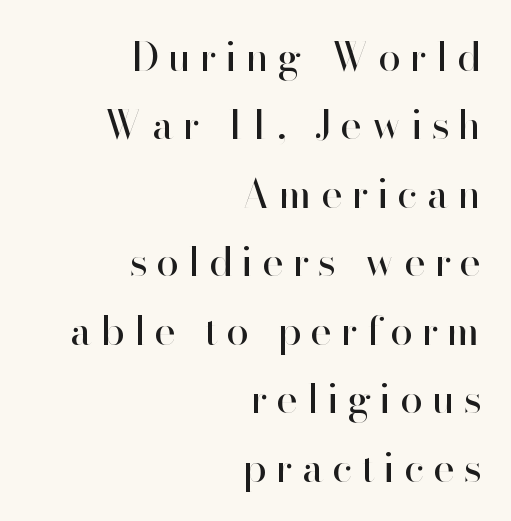
Students, observe: this is what conventionally led text looks like. Each letter keeps its own natural width here, so spacing adapts to shape. The typeface chosen for these lines omits serifs. Just letters on the line, the space beneath them empty. Think standard paragraph weight, or any step lighter than that.
